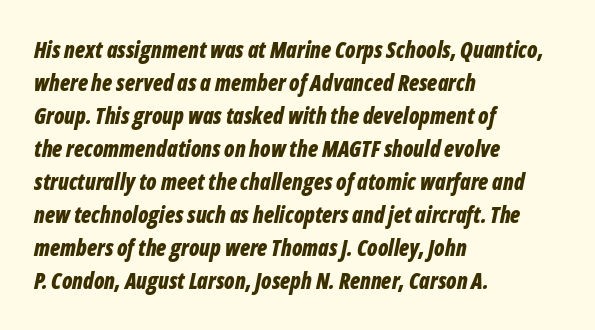
Q: Is the text bold? A: Yes.
Q: Is the text italic (slanted)? A: Yes, it leans right by about 12 degrees.
Q: Is the text underlined? A: No.
Q: How is the paragraph aligned? A: Left-aligned.
Q: Is the spacing between letters normal or unusually wide? A: Normal.
Q: Is the spacing between lines tight, normal or loose? A: Normal.
